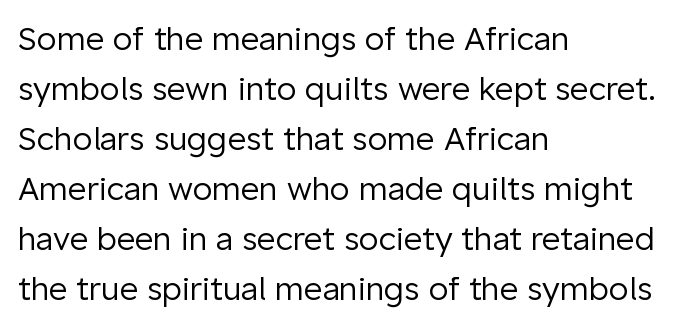
Spacing verdict: proportional, widths tailored to each character. Posture: upright roman. Each word holds together tightly as a unit, with standard inter-letter gaps. Decoration check: the copy has no underline. The typesetting does not lean heavy: it is not bold. The text was rendered using a sans face with plain stroke endings.
